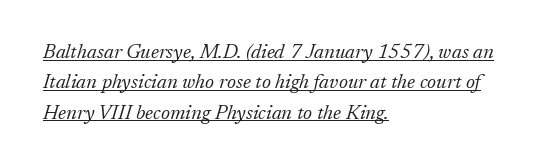
{"italic": "yes", "lean": "right", "slant_degrees": 17, "bold": "no", "underline": "yes", "align": "left", "line_spacing": "normal", "line_spacing_ratio": 1.52, "letter_spacing": "normal", "letter_spacing_em": 0.0, "glyph_px": 20}
